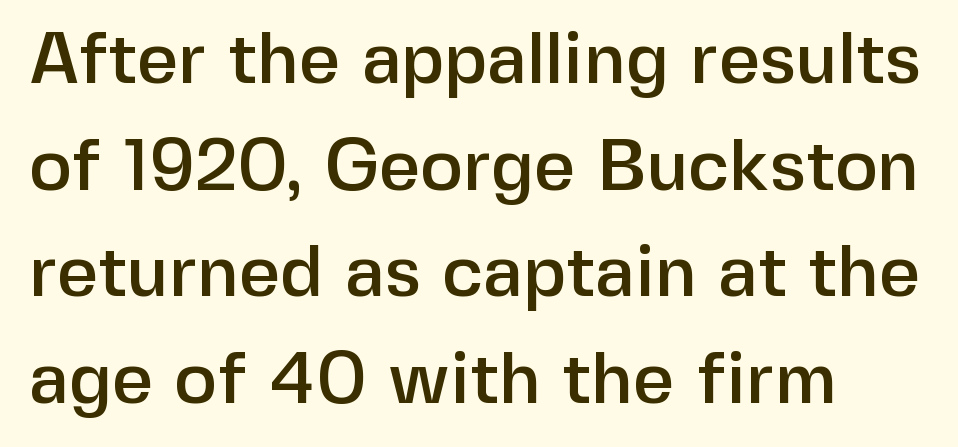
Each line starts at the same left margin while the right side varies. The face used here is a sans, in the tradition of grotesques and geometrics. Beneath every word, the page is bare. Proportional: the letters do not fall into vertical columns. The letters stand straight up with perfectly vertical stems.
